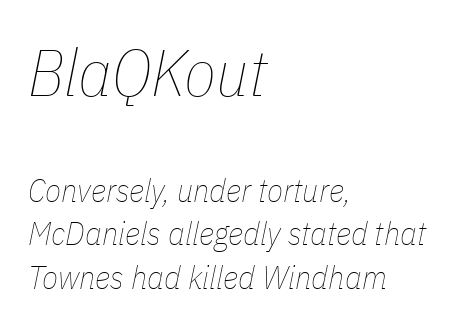
The image shows 66 px thin, condensed type, italic (leaning right); set left-aligned, normal line spacing (1.32x), normal letter spacing, not underlined; the first (top) block is 2.0x larger; low stroke contrast and a medium x-height.
